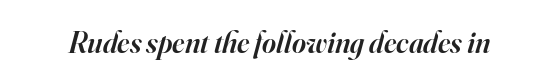
The image shows 30 px semibold serif type, italic (leaning right); set normal letter spacing, not underlined; high stroke contrast and a small x-height.
